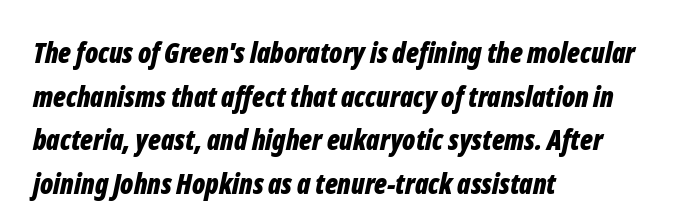
Heavy-handed strokes throughout: this text is bold. Type without underlining. Observe the lean: these are italic letterforms. This sample has the flowing, uneven cadence of proportional lettering. The rendering uses a moderate line-height, typical for paragraphs. How are the letters spaced? Ordinarily, with no added tracking.
